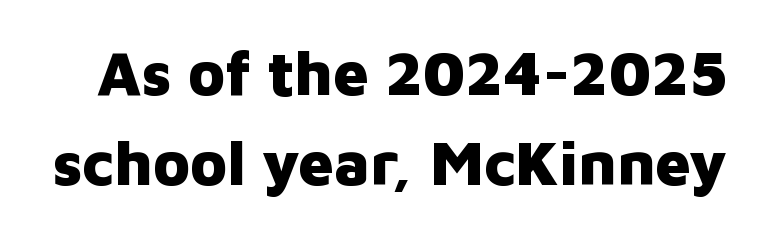
{"serif": "no", "italic": "no", "bold": "yes", "weight": "heavy", "width": "normal", "stroke_contrast": "low", "x_height": "medium", "monospaced": "no", "underline": "no", "line_spacing": "normal", "line_spacing_ratio": 1.45, "letter_spacing": "normal", "letter_spacing_em": 0.0, "glyph_px": 62}
